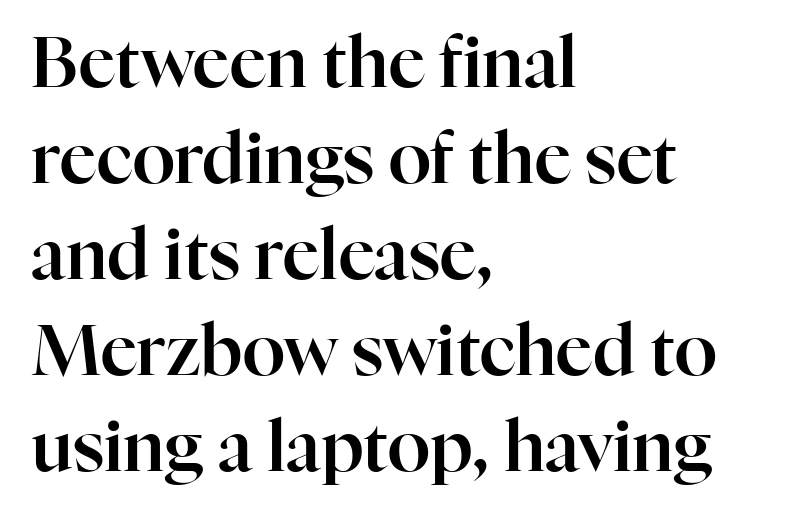
The image shows 70 px serif type, upright; set left-aligned, normal line spacing (1.37x), normal letter spacing, not underlined; high stroke contrast and a medium x-height.
